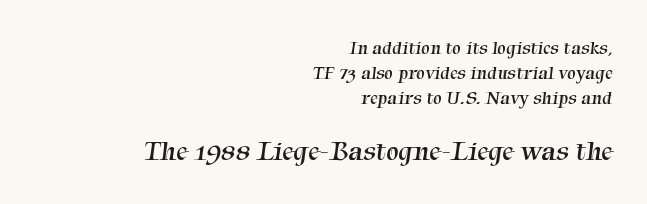
{"serif": "yes", "bold": "no", "weight": "regular", "width": "normal", "stroke_contrast": "medium", "x_height": "medium", "monospaced": "no", "underline": "no", "align": "right", "line_spacing": "normal", "line_spacing_ratio": 1.32, "letter_spacing": "normal", "letter_spacing_em": 0.0, "larger_block": "second", "size_ratio": 1.47, "glyph_px": 28}
